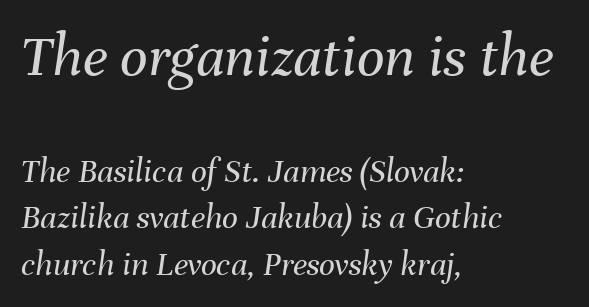
Q: Is the text bold? A: No.
Q: Is the text italic (slanted)? A: Yes, it leans right by about 8 degrees.
Q: Is the text underlined? A: No.
Q: How is the paragraph aligned? A: Left-aligned.
Q: Is the spacing between letters normal or unusually wide? A: Normal.
Q: Is the spacing between lines tight, normal or loose? A: Normal.
Q: Which block of text is set in a larger size, the first (top) or the second (bottom)? A: The first (top) one.
Q: Width (condensed, normal, or wide)? A: Normal.
Q: Stroke contrast? A: Medium.
Q: x-height? A: Medium.
Q: Monospaced? A: No.
